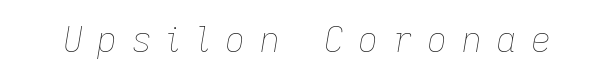
The weight would be labelled regular, book, light, or lighter still. A typesetter would call this heavily tracked-out type. Here the designer chose a conventional face with non-uniform glyph widths. The specimen omits any rule beneath the text block's lines. The text carries the slant typical of an italic or oblique font.
